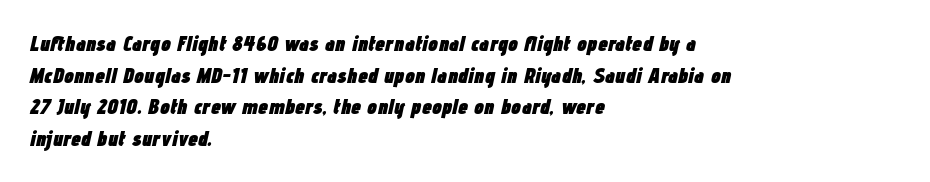
{"italic": "yes", "lean": "right", "slant_degrees": 12, "bold": "yes", "underline": "no", "align": "left", "line_spacing": "normal", "line_spacing_ratio": 1.44, "letter_spacing": "normal", "letter_spacing_em": 0.0, "glyph_px": 22}
